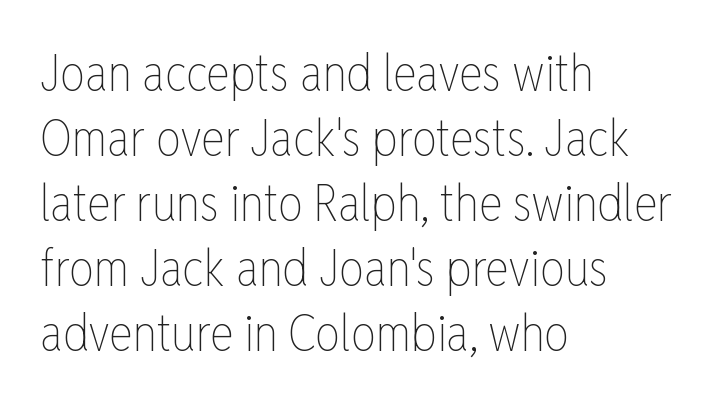
The passage shown is typed in a proportional face where columns would drift. Bare-footed words on every line. Layout note: lines flush left. Does the leading feel generous? No, just average. Caption: standard tracking, unaltered. Weight class: somewhere from thin through regular.
